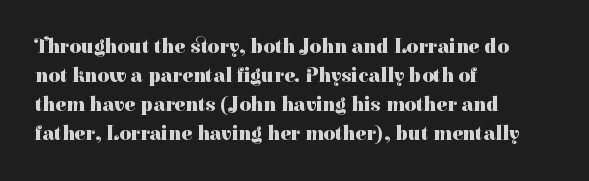
{"italic": "no", "bold": "yes", "underline": "no", "align": "left", "line_spacing": "normal", "line_spacing_ratio": 1.45, "letter_spacing": "normal", "letter_spacing_em": 0.0, "glyph_px": 20}
